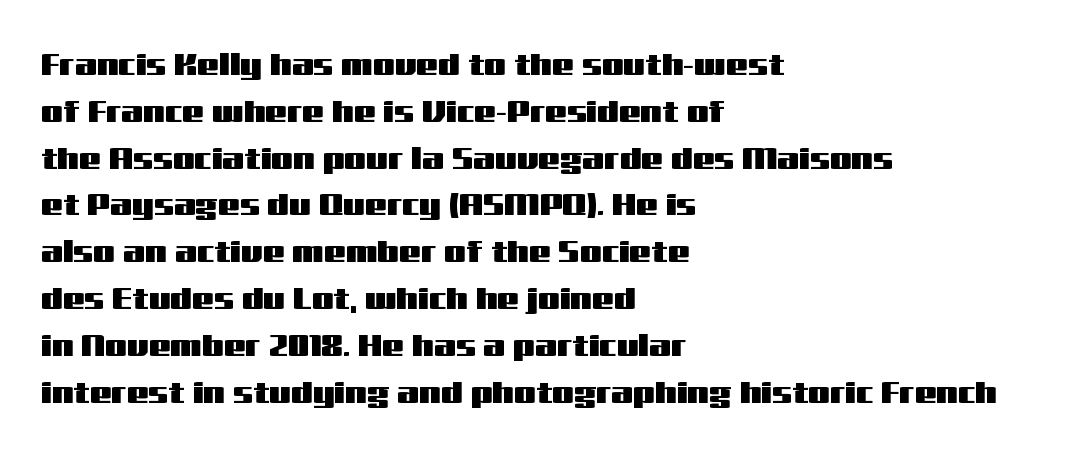
The image shows 31 px wide sans-serif type, upright; set left-aligned, normal line spacing (1.51x), normal letter spacing, not underlined; medium stroke contrast and a medium x-height.
